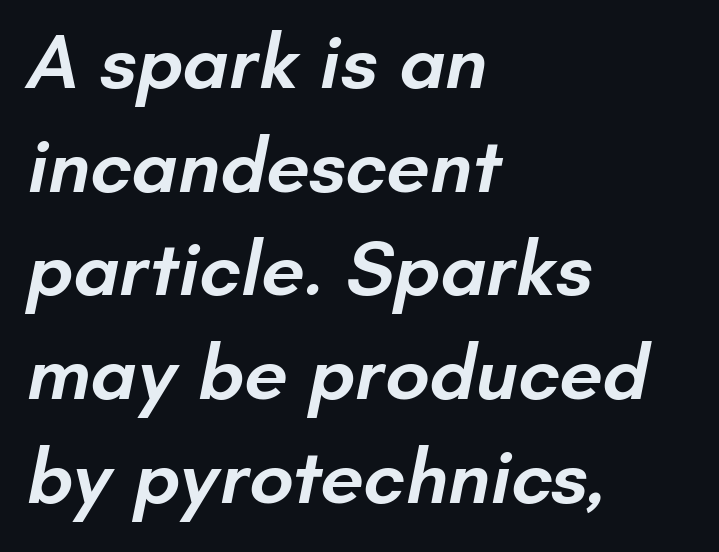
The image shows 78 px semibold sans-serif type; set left-aligned, normal line spacing (1.33x), normal letter spacing, not underlined; low stroke contrast and a small x-height.
